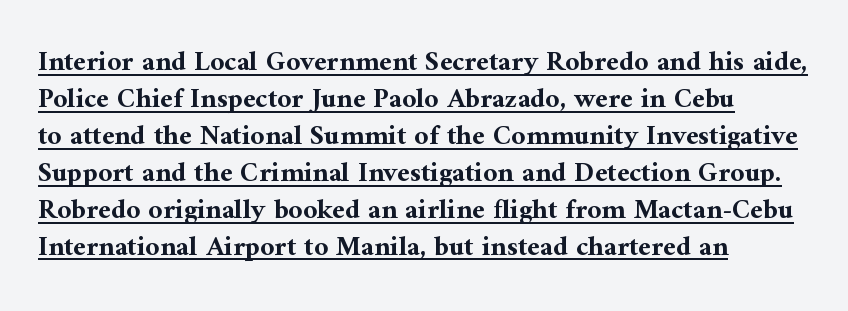
Q: Is the text bold? A: Yes.
Q: Is the text italic (slanted)? A: No, it is upright.
Q: Is the typeface a serif or a sans-serif typeface? A: Serif.
Q: Is the text underlined? A: Yes.
Q: How is the paragraph aligned? A: Left-aligned.
Q: Is the spacing between letters normal or unusually wide? A: Normal.
Q: Is the spacing between lines tight, normal or loose? A: Normal.
Q: Width (condensed, normal, or wide)? A: Normal.
Q: Stroke contrast? A: Medium.
Q: x-height? A: Medium.
Q: Monospaced? A: No.
